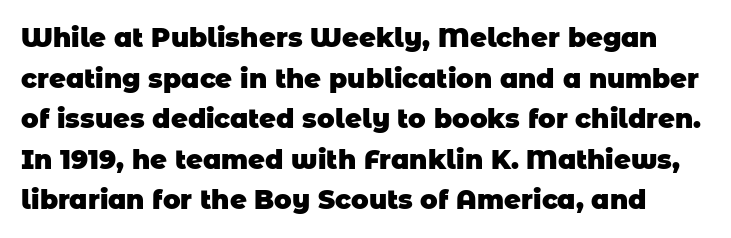
{"bold": "yes", "underline": "no", "line_spacing": "normal", "line_spacing_ratio": 1.56, "letter_spacing": "normal", "letter_spacing_em": 0.0, "glyph_px": 26}
